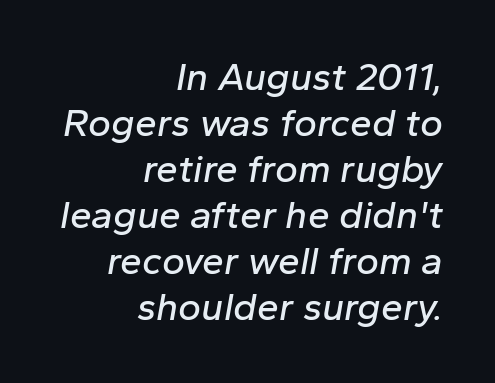
The specimen omits any rule beneath the text block's lines. Would a proofreader flag this as italicized? Yes. Words appear dense and cohesive because spacing is normal. Line ends are locked; line starts wander. Is this a fixed-width face? No — the glyphs have proportional, varying widths.
